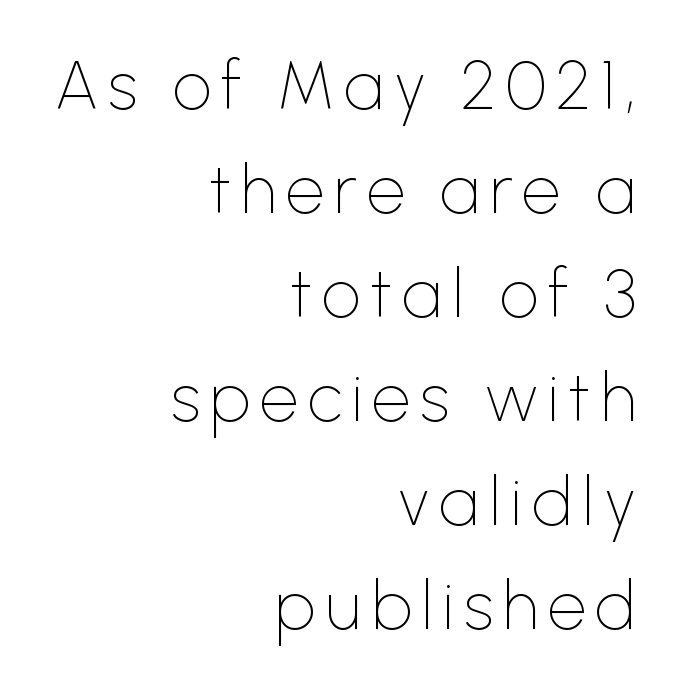
Q: Is the text bold? A: No.
Q: Is the text italic (slanted)? A: No, it is upright.
Q: Is the typeface a serif or a sans-serif typeface? A: Sans-serif.
Q: Is the text underlined? A: No.
Q: How is the paragraph aligned? A: Right-aligned.
Q: Is the spacing between lines tight, normal or loose? A: Normal.
Q: Width (condensed, normal, or wide)? A: Normal.
Q: Stroke contrast? A: Low.
Q: x-height? A: Medium.
Q: Monospaced? A: No.
